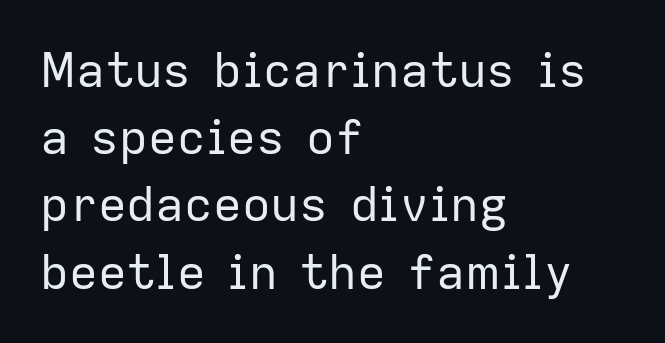
Q: Is the text bold? A: No.
Q: Is the text italic (slanted)? A: No, it is upright.
Q: Is the typeface a serif or a sans-serif typeface? A: Sans-serif.
Q: Is the text underlined? A: No.
Q: How is the paragraph aligned? A: Left-aligned.
Q: Is the spacing between letters normal or unusually wide? A: Normal.
Q: Is the spacing between lines tight, normal or loose? A: Normal.
Q: Width (condensed, normal, or wide)? A: Normal.
Q: Stroke contrast? A: Low.
Q: x-height? A: Medium.
Q: Monospaced? A: No.
